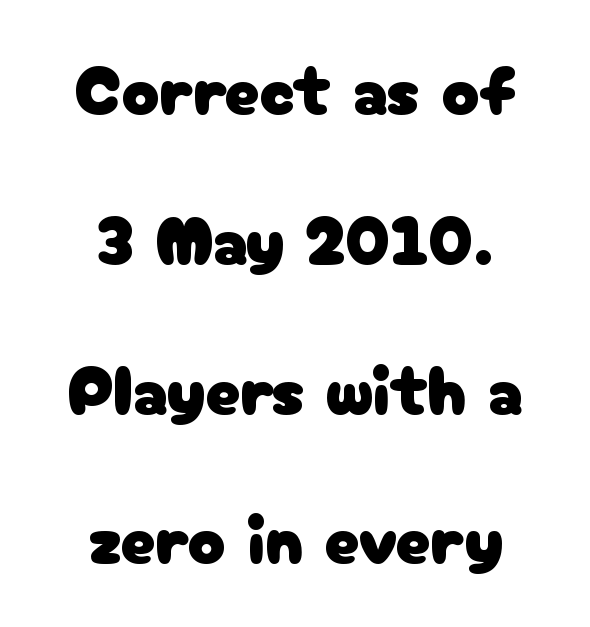
Vertical strokes here are truly vertical. The space directly below the letters is spotless. Tracking here is standard; glyphs follow each other at the usual distance. Vertically, the passage feels expansive, rows floating well apart.
